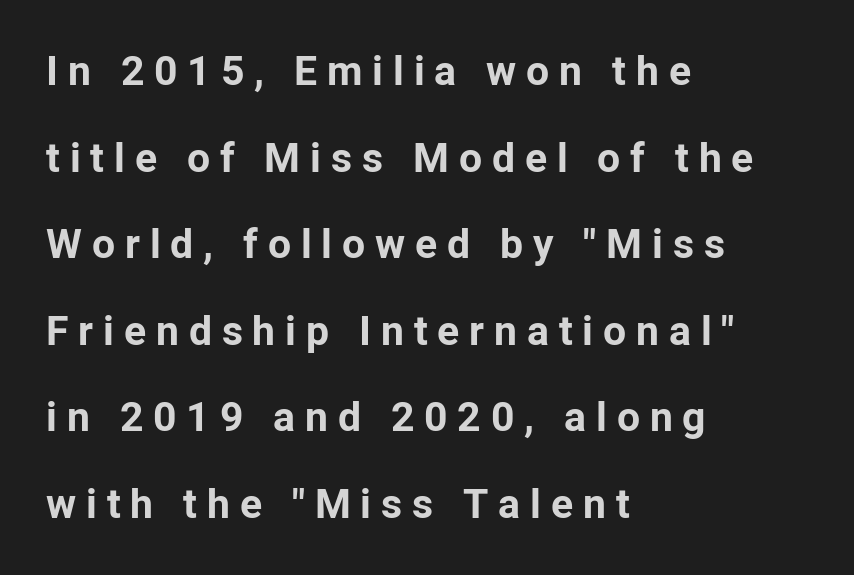
Typeset ragged right — the left edge is the straight one. The string is rendered with underlining switched off. The typeface chosen for these lines omits serifs. In terms of letterspacing, this is a distinctly airy, spread setting. A typesetter would call this proportional, since set widths differ per character. Rows of type keep a wide berth in the vertical direction.
